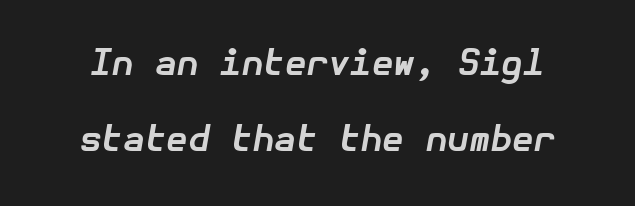
Q: Is the text bold? A: Yes.
Q: Is the text italic (slanted)? A: Yes, it leans right by about 10 degrees.
Q: Is the text underlined? A: No.
Q: Is the spacing between letters normal or unusually wide? A: Normal.
Q: Is the spacing between lines tight, normal or loose? A: Loose.
Q: Width (condensed, normal, or wide)? A: Normal.
Q: Stroke contrast? A: Low.
Q: x-height? A: Medium.
